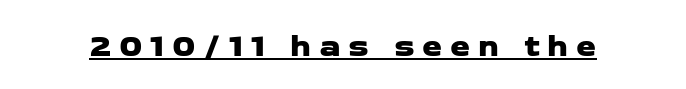
Q: Is the typeface a serif or a sans-serif typeface? A: Sans-serif.
Q: Is the text underlined? A: Yes.
Q: Is the spacing between letters normal or unusually wide? A: Unusually wide.
Q: Width (condensed, normal, or wide)? A: Wide.
Q: Stroke contrast? A: Low.
Q: x-height? A: Medium.
Q: Monospaced? A: No.
